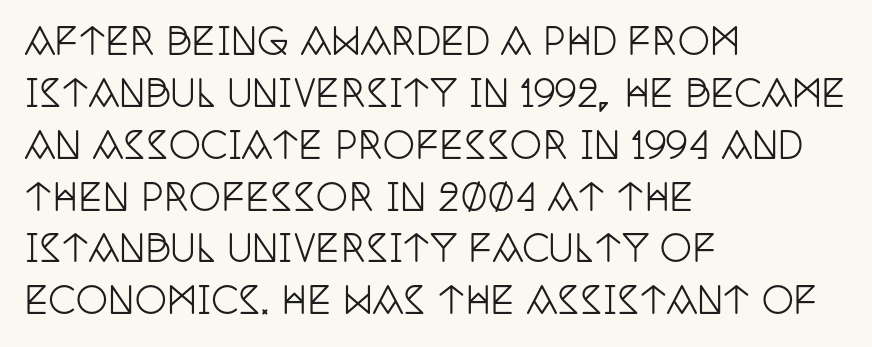
Q: Is the text italic (slanted)? A: No, it is upright.
Q: Is the typeface a serif or a sans-serif typeface? A: Serif.
Q: Is the text underlined? A: No.
Q: How is the paragraph aligned? A: Left-aligned.
Q: Is the spacing between letters normal or unusually wide? A: Normal.
Q: Is the spacing between lines tight, normal or loose? A: Normal.
Q: Width (condensed, normal, or wide)? A: Condensed.
Q: Stroke contrast? A: Low.
Q: x-height? A: Large.
Q: Monospaced? A: No.
